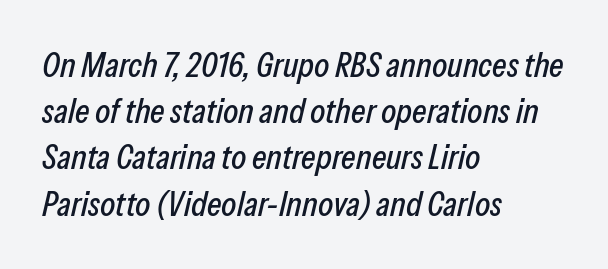
Q: Is the text italic (slanted)? A: Yes, it leans right by about 13 degrees.
Q: Is the text underlined? A: No.
Q: How is the paragraph aligned? A: Left-aligned.
Q: Is the spacing between letters normal or unusually wide? A: Normal.
Q: Is the spacing between lines tight, normal or loose? A: Normal.
Q: Width (condensed, normal, or wide)? A: Condensed.
Q: Stroke contrast? A: Low.
Q: x-height? A: Medium.
Q: Monospaced? A: No.
